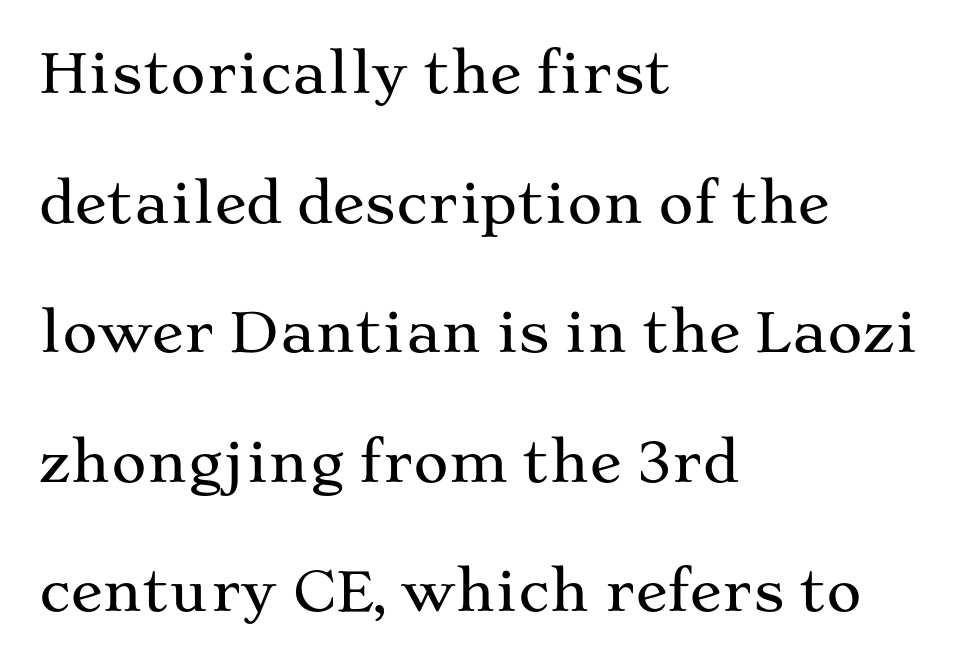
The image shows 54 px wide serif type, upright; set left-aligned, loose line spacing (2.4x), normal letter spacing, not underlined; medium stroke contrast and a medium x-height.
